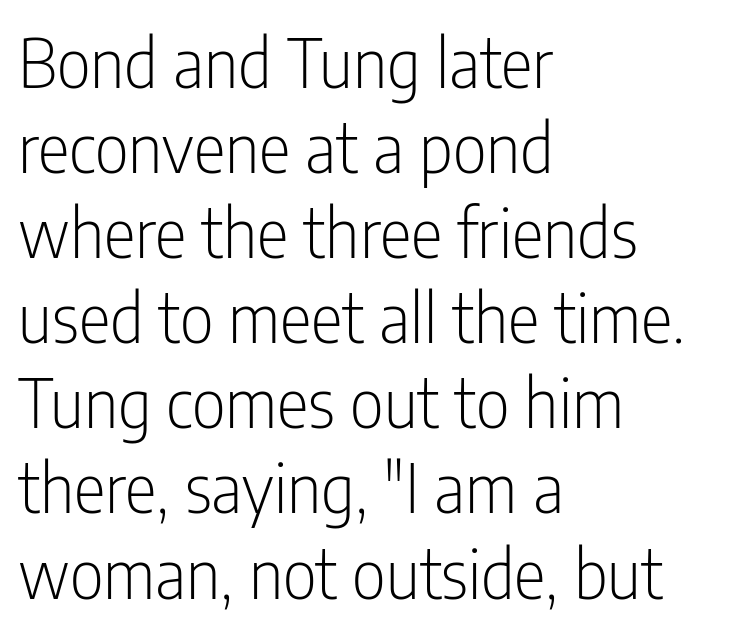
{"serif": "no", "italic": "no", "bold": "no", "weight": "light", "width": "condensed", "stroke_contrast": "low", "x_height": "medium", "monospaced": "no", "underline": "no", "align": "left", "line_spacing": "normal", "line_spacing_ratio": 1.27, "letter_spacing": "normal", "letter_spacing_em": 0.0, "glyph_px": 67}
